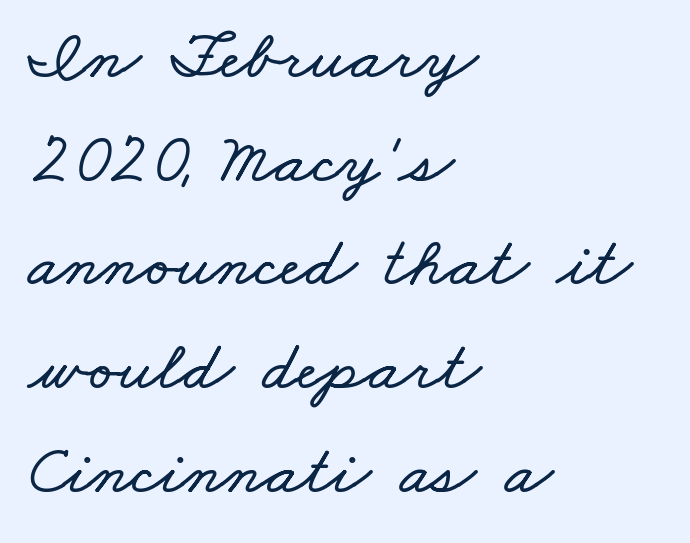
The image shows 71 px wide type; set left-aligned, normal line spacing (1.46x), normal letter spacing, not underlined; low stroke contrast and a small x-height.
